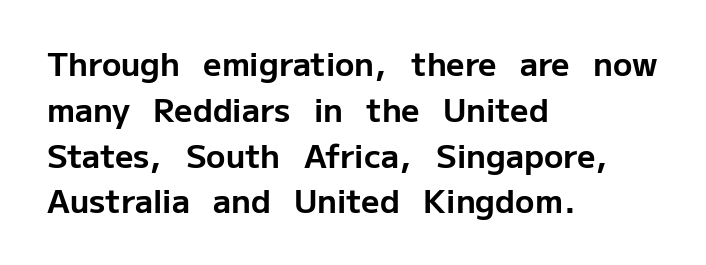
Reading down the block, your eye returns to a fixed left position each line. What stands out about the letter spacing? Nothing — it is the standard amount. The string is rendered with underlining switched off. A typesetter would mark this as roman, not italic.
